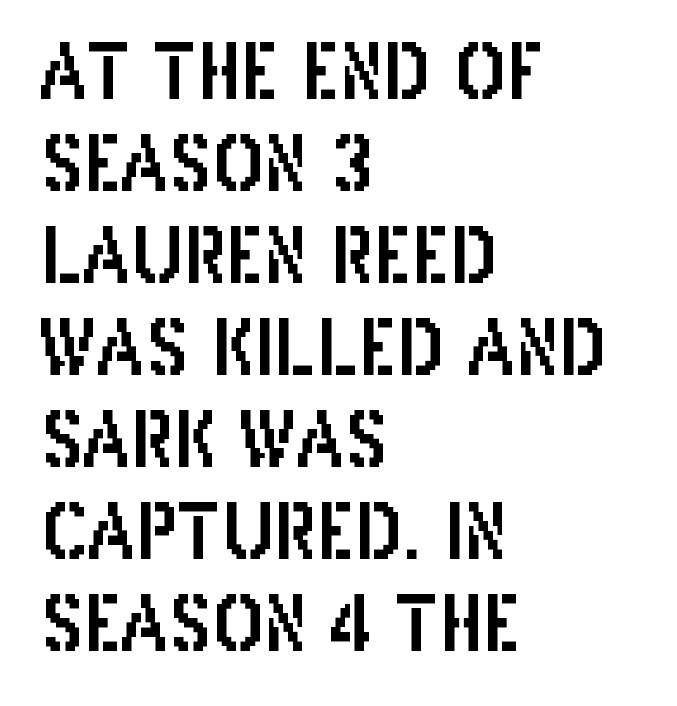
The image shows 76 px condensed sans-serif type, upright; set left-aligned, line spacing 1.21x, normal letter spacing, not underlined; low stroke contrast and a large x-height.
